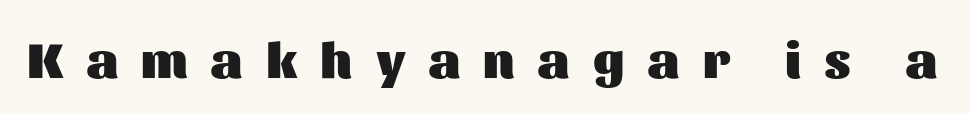
The image shows 50 px heavy sans-serif type, upright; set unusually wide letter spacing (+0.47 em), not underlined; medium stroke contrast and a medium x-height.
